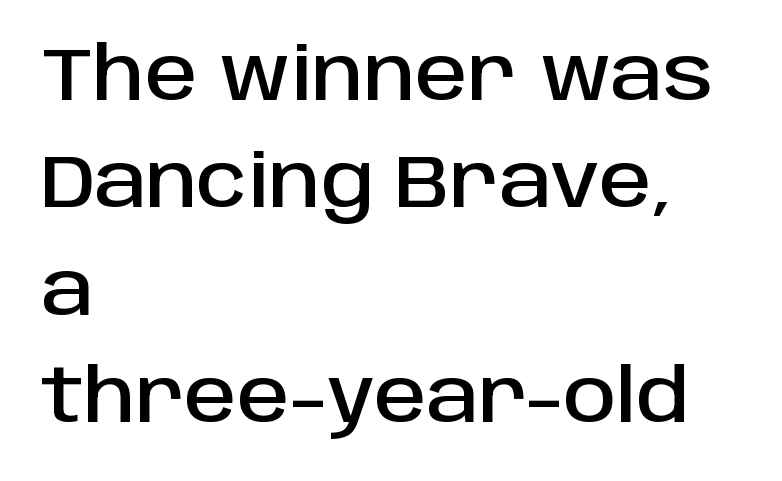
The image shows 74 px sans-serif type, upright; set left-aligned, normal line spacing (1.45x), normal letter spacing, not underlined; low stroke contrast and a large x-height.
